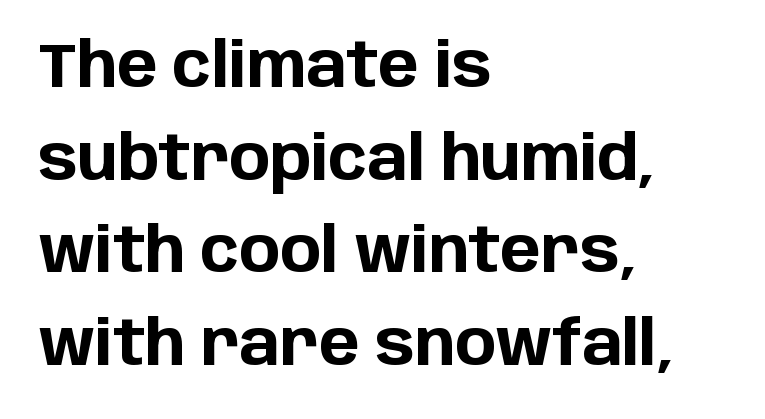
The foot of each line stays bare and open. In terms of letterspacing, this is plain default setting. Ordinary non-slanted type is in use. This rendering employs a face without finishing strokes, i.e., a sans-serif. Reading down the block, your eye returns to a fixed left position each line. You could not count columns in this text — the font is proportionally spaced.
